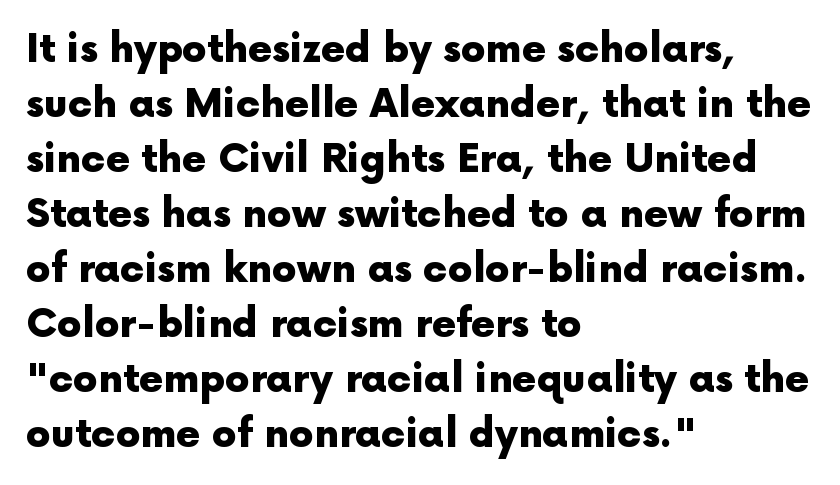
The image shows 39 px heavy sans-serif type, upright; set left-aligned, normal line spacing (1.41x), normal letter spacing, not underlined; a medium x-height.
